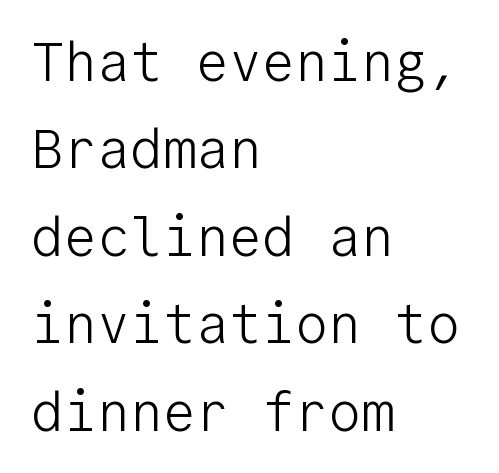
Q: Is the text bold? A: No.
Q: Is the text italic (slanted)? A: No, it is upright.
Q: Is the typeface a serif or a sans-serif typeface? A: Sans-serif.
Q: Is the text underlined? A: No.
Q: How is the paragraph aligned? A: Left-aligned.
Q: Is the spacing between letters normal or unusually wide? A: Normal.
Q: Is the spacing between lines tight, normal or loose? A: Normal.
Q: Width (condensed, normal, or wide)? A: Normal.
Q: Stroke contrast? A: Low.
Q: x-height? A: Medium.
Q: Monospaced? A: Yes.
